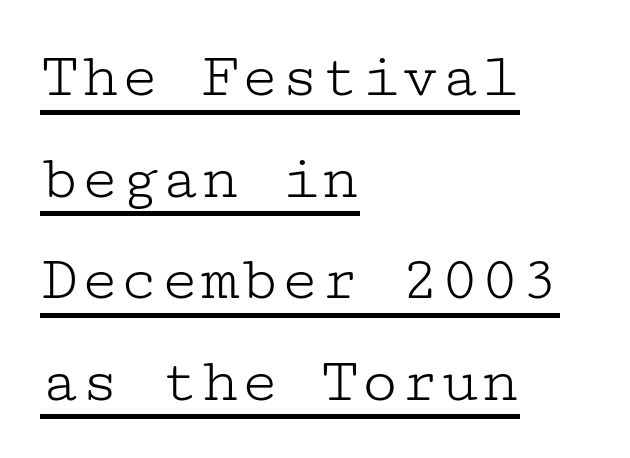
The strokes carry an ordinary text weight at most. The text block is weighted toward the left margin, trailing off unevenly rightward. Vertical strokes here are truly vertical. A typographer would call this underscored text. Caption: standard tracking, unaltered.
